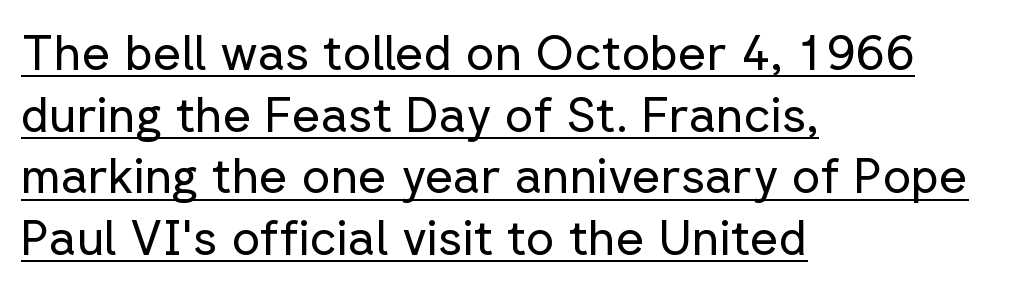
Q: Is the text bold? A: No.
Q: Is the text italic (slanted)? A: No, it is upright.
Q: Is the typeface a serif or a sans-serif typeface? A: Sans-serif.
Q: Is the text underlined? A: Yes.
Q: How is the paragraph aligned? A: Left-aligned.
Q: Is the spacing between letters normal or unusually wide? A: Normal.
Q: Is the spacing between lines tight, normal or loose? A: Normal.
Q: Width (condensed, normal, or wide)? A: Normal.
Q: Stroke contrast? A: Low.
Q: x-height? A: Medium.
Q: Monospaced? A: No.
